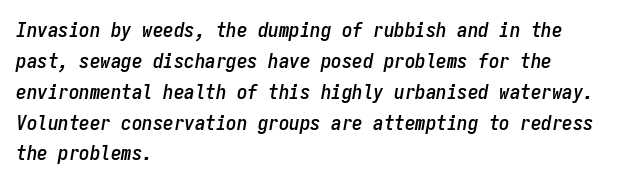
{"italic": "yes", "lean": "right", "slant_degrees": 9, "underline": "no", "align": "left", "line_spacing": "normal", "line_spacing_ratio": 1.47, "letter_spacing": "normal", "letter_spacing_em": 0.0, "glyph_px": 21}
